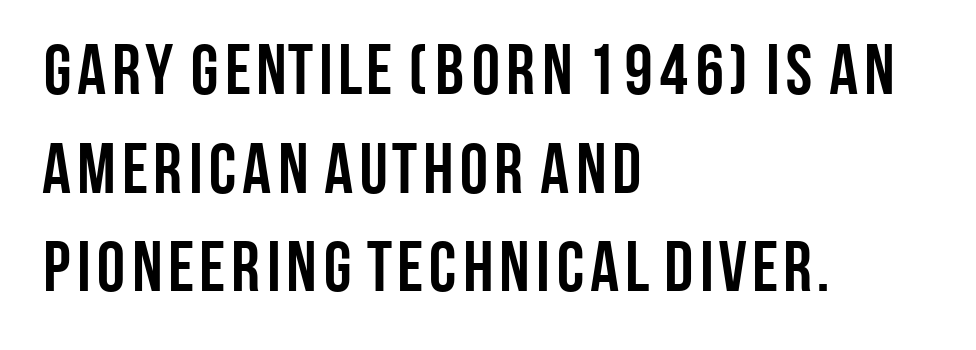
The image shows 71 px semibold, condensed sans-serif type, upright; set left-aligned, normal line spacing (1.39x), normal letter spacing, not underlined; low stroke contrast and a large x-height.
